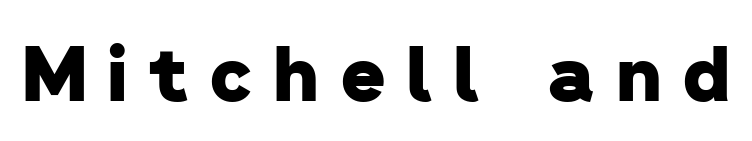
The image shows 76 px heavy sans-serif type; set unusually wide letter spacing (+0.29 em), not underlined; low stroke contrast and a medium x-height.
